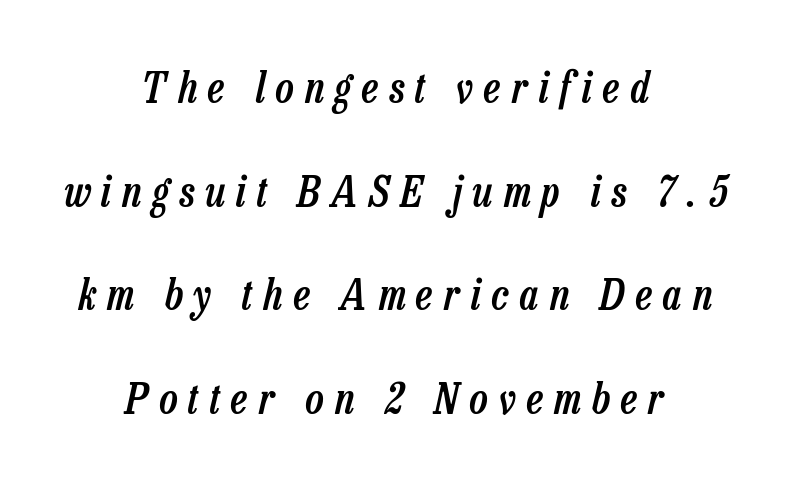
Each line is balanced around a shared central axis. Is this a fixed-width face? No — the glyphs have proportional, varying widths. The gap between lines stays unmarked. Emphasis by weight is partial: semibold. Looking at the ascenders, they clearly lean. Loosely led — the rows are spread out.
